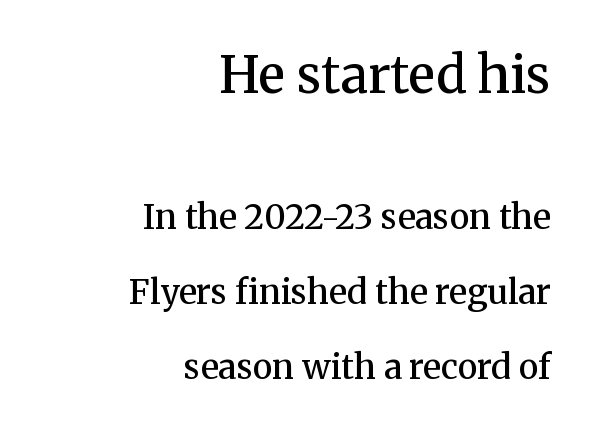
The face used here appears at its bigger size in the upper chunk. This sample has the flowing, uneven cadence of proportional lettering. Where is the straight margin? On the right. Widely set lines give the paragraph a tall, airy silhouette.
